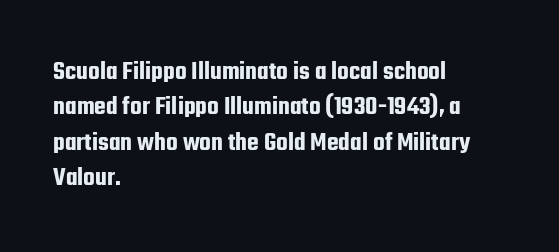
{"italic": "no", "underline": "no", "align": "left", "line_spacing": "normal", "line_spacing_ratio": 1.31, "letter_spacing": "normal", "letter_spacing_em": 0.0, "glyph_px": 27}
